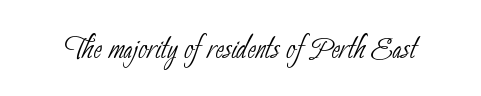
Here the designer chose a conventional face with non-uniform glyph widths. Unmarked baselines from the first word to the last. Look at the bottom of the vertical strokes: they stop flat, with no serifs. Caption: standard tracking, unaltered. The cut favours lightness, reaching ordinary text weight at its darkest.
